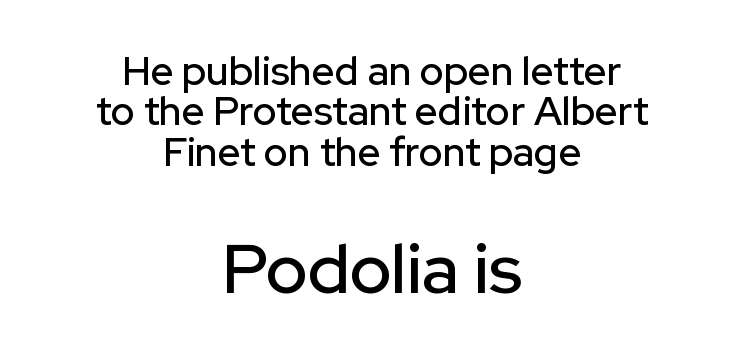
Q: Is the text italic (slanted)? A: No, it is upright.
Q: Is the typeface a serif or a sans-serif typeface? A: Sans-serif.
Q: Is the text underlined? A: No.
Q: How is the paragraph aligned? A: Centered.
Q: Is the spacing between letters normal or unusually wide? A: Normal.
Q: Is the spacing between lines tight, normal or loose? A: Tight.
Q: Which block of text is set in a larger size, the first (top) or the second (bottom)? A: The second (bottom) one.
Q: Width (condensed, normal, or wide)? A: Normal.
Q: Stroke contrast? A: Low.
Q: x-height? A: Medium.
Q: Monospaced? A: No.
